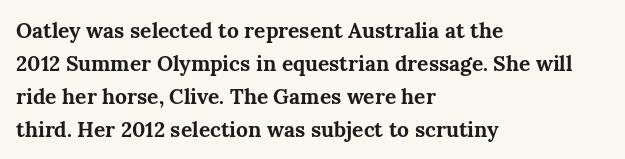
Q: Is the text bold? A: Yes.
Q: Is the text italic (slanted)? A: No, it is upright.
Q: Is the text underlined? A: No.
Q: How is the paragraph aligned? A: Left-aligned.
Q: Is the spacing between letters normal or unusually wide? A: Normal.
Q: Is the spacing between lines tight, normal or loose? A: Normal.
